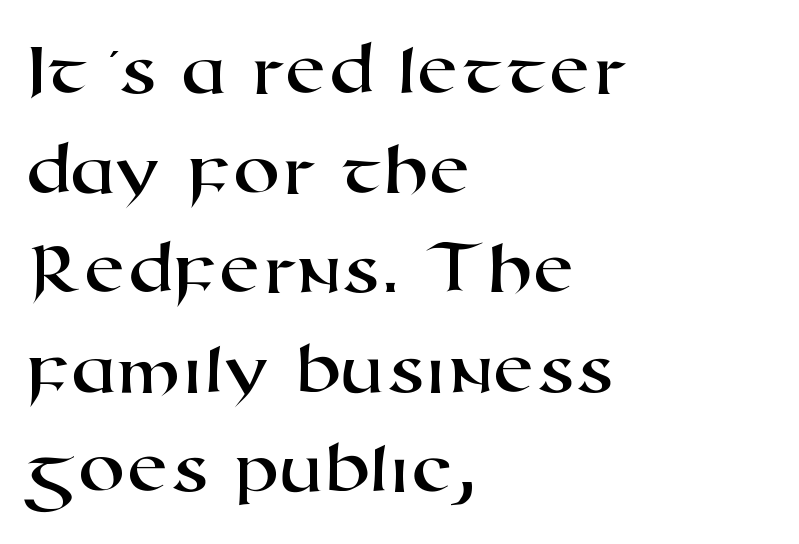
The image shows 76 px wide sans-serif type; set left-aligned, normal line spacing (1.31x), normal letter spacing, not underlined; high stroke contrast and a medium x-height.
